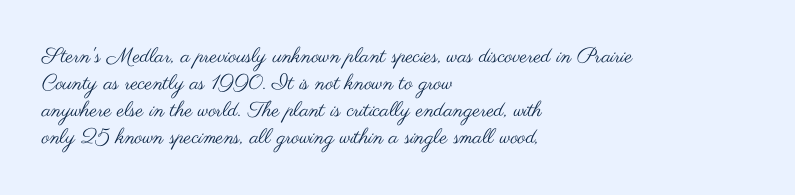
Q: Is the text bold? A: No.
Q: Is the text italic (slanted)? A: Yes.
Q: Is the text underlined? A: No.
Q: How is the paragraph aligned? A: Left-aligned.
Q: Is the spacing between letters normal or unusually wide? A: Normal.
Q: Is the spacing between lines tight, normal or loose? A: Normal.
